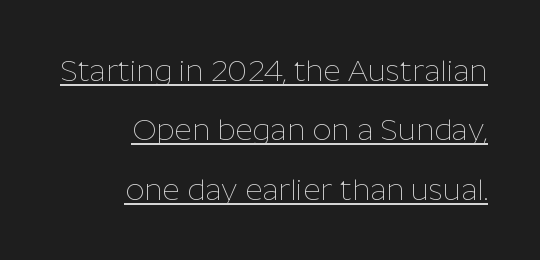
A light-to-regular cut is what we see here. A student would call this right alignment; a typographer would say flush right, rag left. Varying glyph widths throughout — classic text-font behaviour. Note: no serifs on the glyphs. The horizontal fit of the characters is conventional and even.
